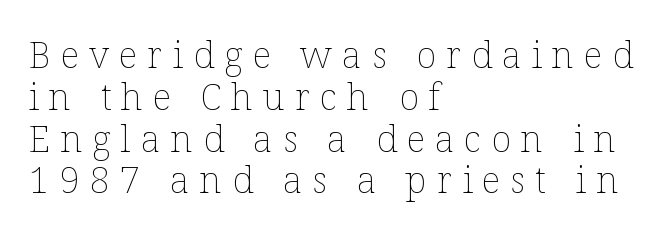
Q: Is the text bold? A: No.
Q: Is the text italic (slanted)? A: No, it is upright.
Q: Is the text underlined? A: No.
Q: How is the paragraph aligned? A: Left-aligned.
Q: Is the spacing between letters normal or unusually wide? A: Unusually wide.
Q: Is the spacing between lines tight, normal or loose? A: Tight.
Q: Width (condensed, normal, or wide)? A: Normal.
Q: Stroke contrast? A: Low.
Q: x-height? A: Medium.
Q: Monospaced? A: No.
